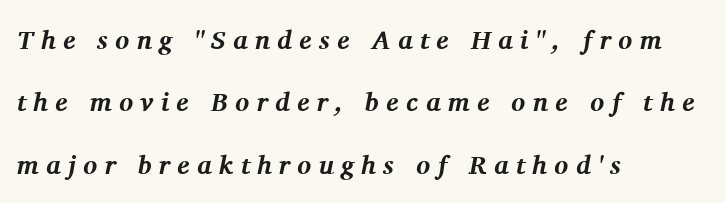
{"italic": "yes", "lean": "right", "slant_degrees": 11, "bold": "yes", "underline": "no", "align": "left", "line_spacing": "loose", "line_spacing_ratio": 2.4, "letter_spacing": "wide", "letter_spacing_em": 0.28, "glyph_px": 26}
